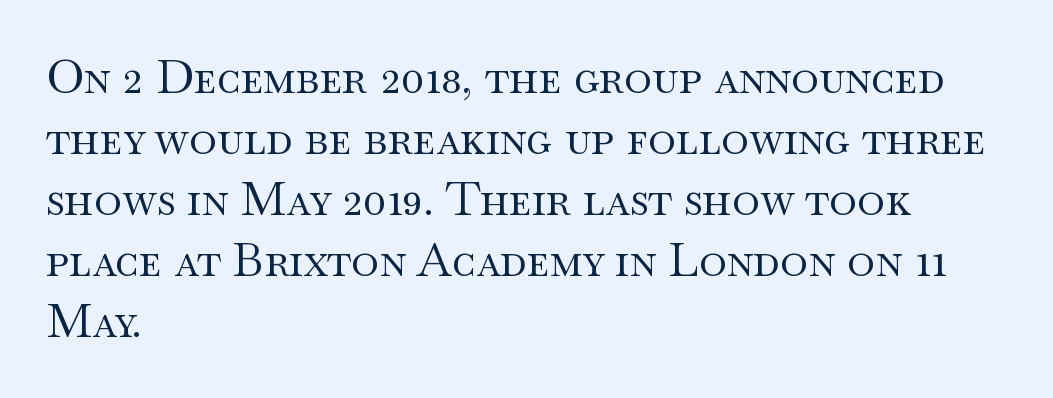
Q: Is the text bold? A: No.
Q: Is the text italic (slanted)? A: No, it is upright.
Q: Is the typeface a serif or a sans-serif typeface? A: Serif.
Q: Is the text underlined? A: No.
Q: How is the paragraph aligned? A: Left-aligned.
Q: Is the spacing between letters normal or unusually wide? A: Normal.
Q: Is the spacing between lines tight, normal or loose? A: Normal.
Q: Width (condensed, normal, or wide)? A: Wide.
Q: Stroke contrast? A: Medium.
Q: x-height? A: Small.
Q: Monospaced? A: No.
